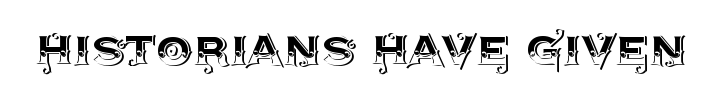
This rendering features lettering with no underline. Character widths vary here, with narrow letters taking less room than wide ones. In terms of posture, this sample is upright. The letterforms sit shoulder to shoulder at normal distance.
